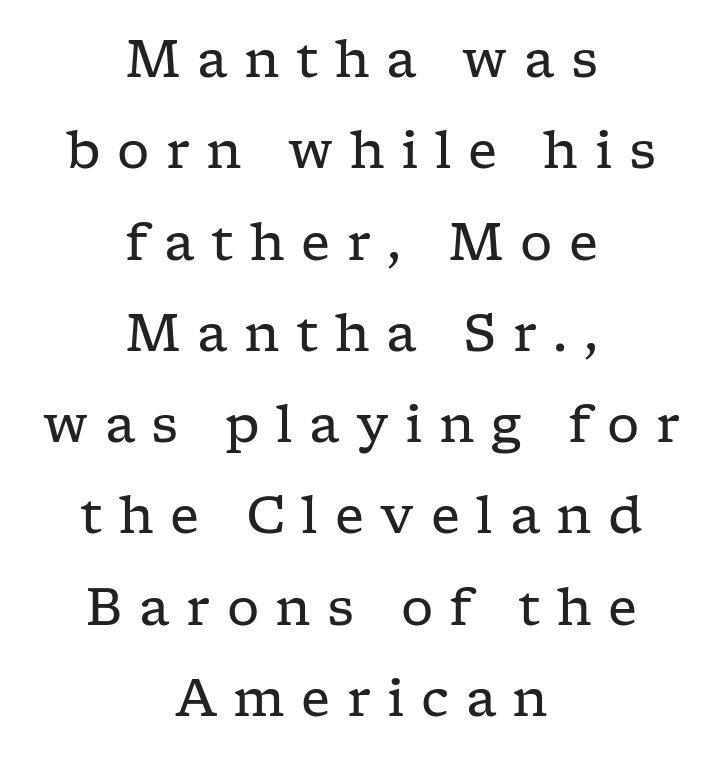
The image shows 51 px regular-weight, wide serif type, upright; set centered, line spacing 1.79x, unusually wide letter spacing (+0.32 em), not underlined; low stroke contrast and a medium x-height.
